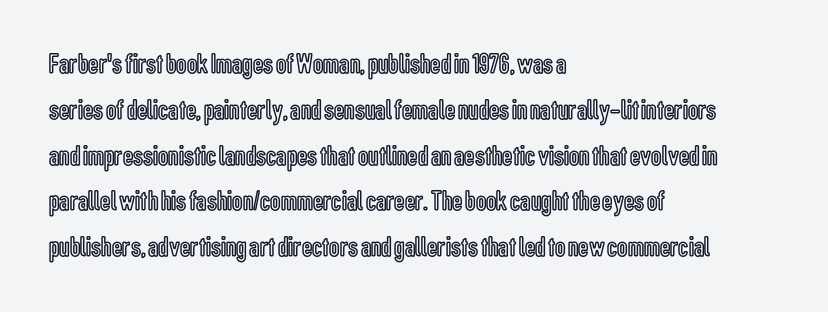
The image shows 29 px condensed type, upright; set left-aligned, normal line spacing (1.58x), normal letter spacing, not underlined; a medium x-height.
